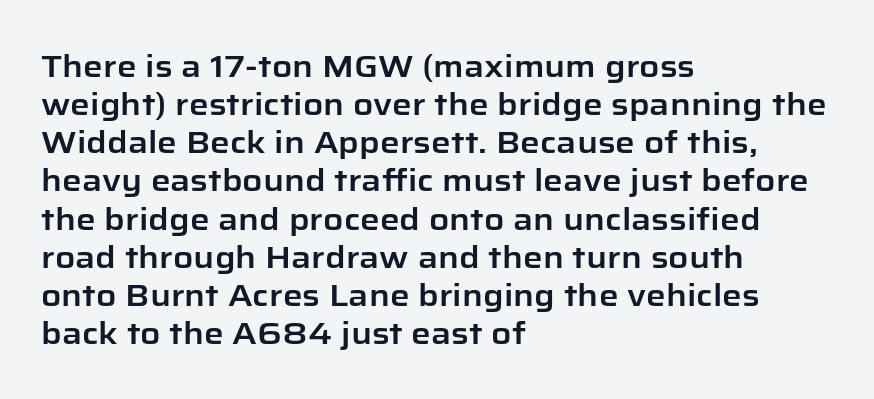
The image shows 31 px sans-serif type, upright; set left-aligned, line spacing 1.23x, normal letter spacing, not underlined; low stroke contrast and a medium x-height.
